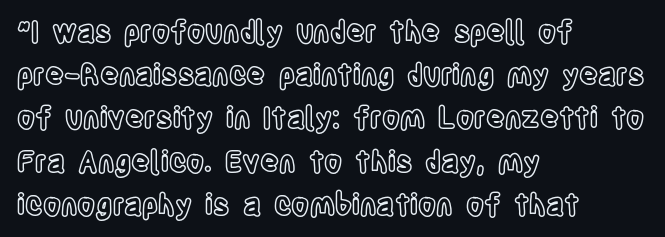
The image shows 29 px condensed type, upright; set left-aligned, normal line spacing (1.49x), normal letter spacing, not underlined; a large x-height.
